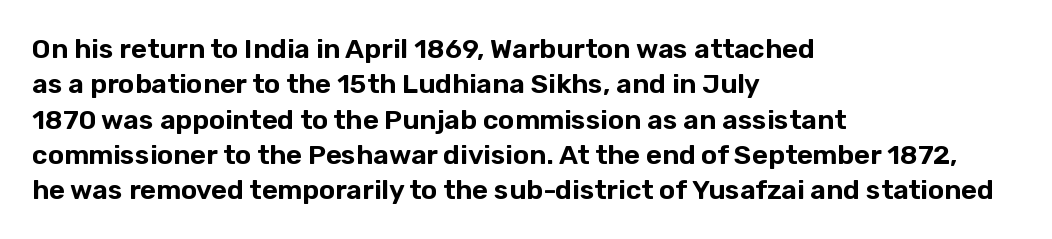
{"italic": "no", "underline": "no", "align": "left", "line_spacing": "normal", "line_spacing_ratio": 1.31, "letter_spacing": "normal", "letter_spacing_em": 0.0, "glyph_px": 27}
